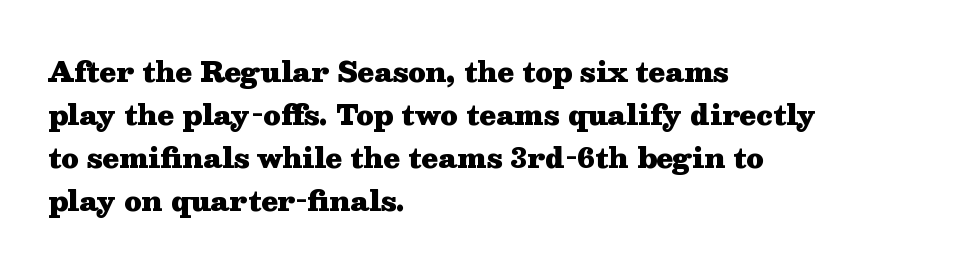
Q: Is the text bold? A: Yes.
Q: Is the text italic (slanted)? A: No, it is upright.
Q: Is the text underlined? A: No.
Q: How is the paragraph aligned? A: Left-aligned.
Q: Is the spacing between letters normal or unusually wide? A: Normal.
Q: Is the spacing between lines tight, normal or loose? A: Normal.
